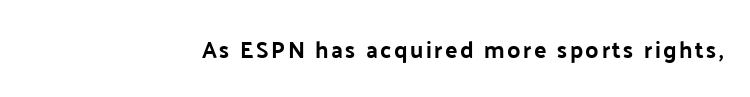
{"italic": "no", "underline": "no", "align": "right", "glyph_px": 23}
